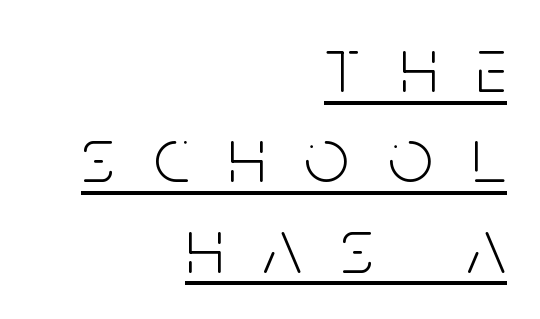
Quick note: not italic, upright. This rendering employs a face without finishing strokes, i.e., a sans-serif. Stems and bowls with no extra thickness — not bold. Is this a fixed-width face? No — the glyphs have proportional, varying widths. This rendering features underlined lettering. What stands out about the letter spacing? Its width — letters are far apart.
